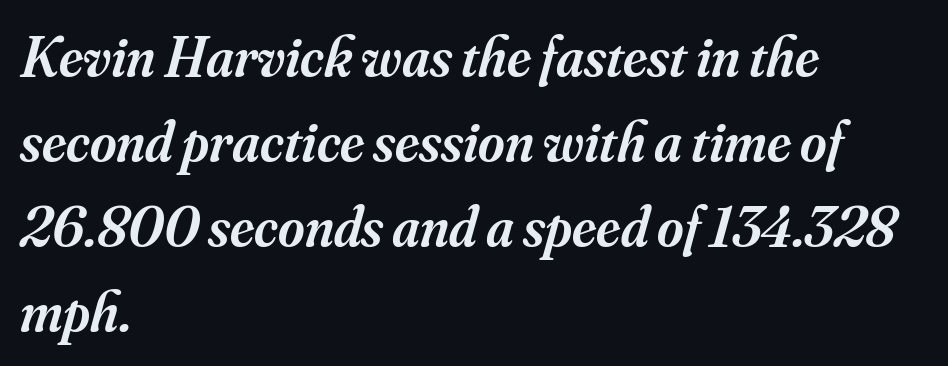
Q: Is the text bold? A: Semi-bold.
Q: Is the text italic (slanted)? A: Yes, it leans right by about 16 degrees.
Q: Is the typeface a serif or a sans-serif typeface? A: Serif.
Q: Is the text underlined? A: No.
Q: How is the paragraph aligned? A: Left-aligned.
Q: Is the spacing between letters normal or unusually wide? A: Normal.
Q: Is the spacing between lines tight, normal or loose? A: Normal.
Q: Width (condensed, normal, or wide)? A: Normal.
Q: Stroke contrast? A: Medium.
Q: x-height? A: Small.
Q: Monospaced? A: No.
